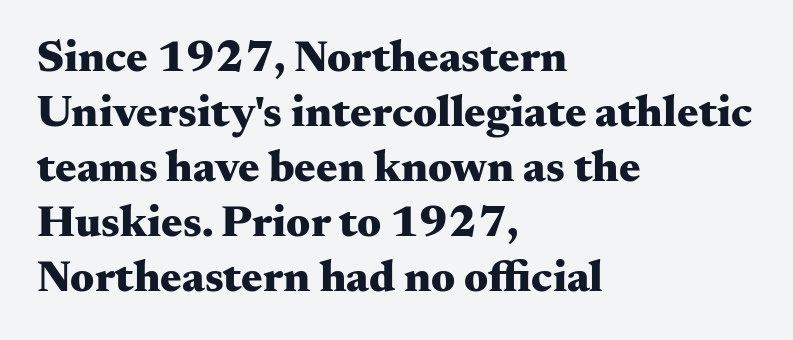
The text block is weighted toward the left margin, trailing off unevenly rightward. A typesetter would call this proportional, since set widths differ per character. Examine the stroke ends and you'll spot serifs. The baseline area is clear. Upright lettering throughout.
